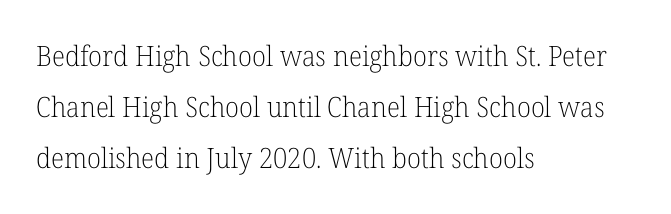
The image shows 28 px light serif type, upright; set left-aligned, line spacing 1.83x, normal letter spacing, not underlined; low stroke contrast and a medium x-height.
